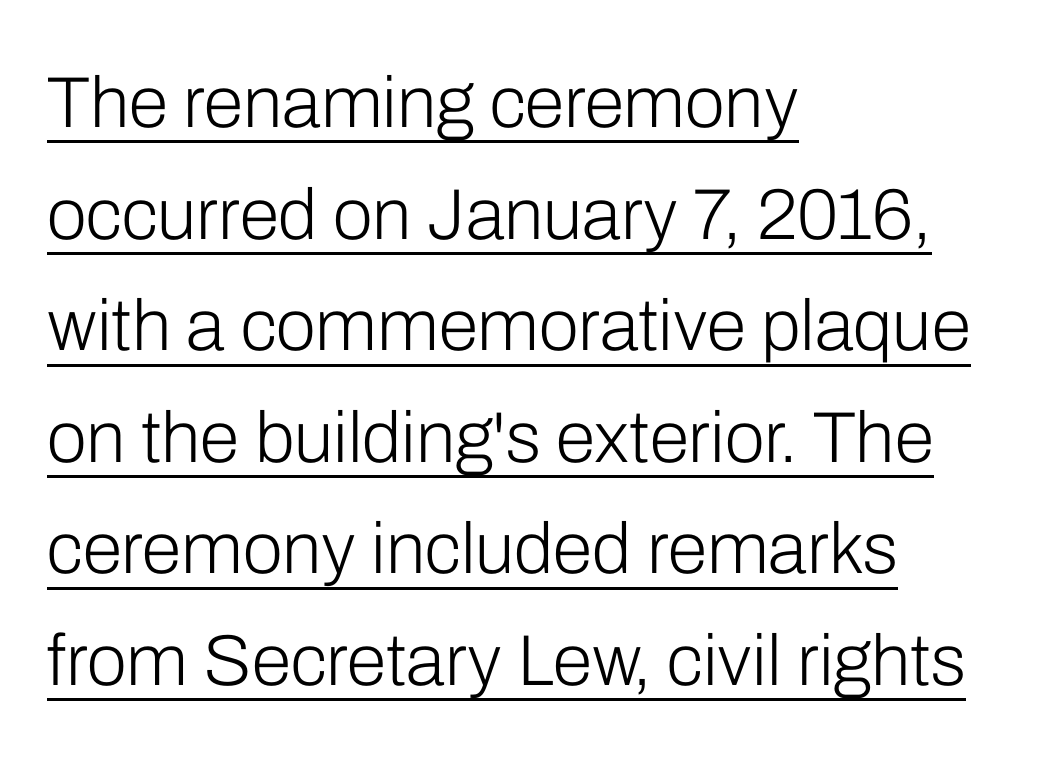
Q: Is the text bold? A: No.
Q: Is the text italic (slanted)? A: No, it is upright.
Q: Is the typeface a serif or a sans-serif typeface? A: Sans-serif.
Q: Is the text underlined? A: Yes.
Q: How is the paragraph aligned? A: Left-aligned.
Q: Is the spacing between letters normal or unusually wide? A: Normal.
Q: Is the spacing between lines tight, normal or loose? A: Normal.
Q: Width (condensed, normal, or wide)? A: Normal.
Q: Stroke contrast? A: Low.
Q: x-height? A: Medium.
Q: Monospaced? A: No.
